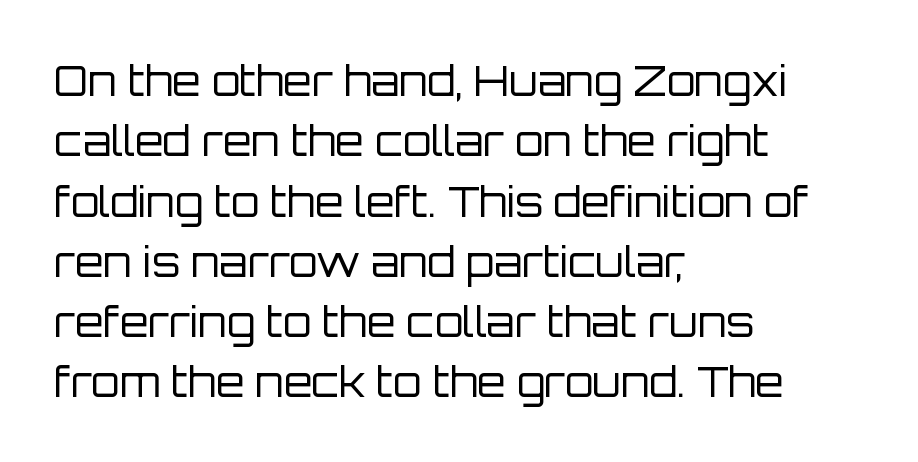
Q: Is the text bold? A: No.
Q: Is the text italic (slanted)? A: No, it is upright.
Q: Is the typeface a serif or a sans-serif typeface? A: Sans-serif.
Q: Is the text underlined? A: No.
Q: How is the paragraph aligned? A: Left-aligned.
Q: Is the spacing between letters normal or unusually wide? A: Normal.
Q: Is the spacing between lines tight, normal or loose? A: Normal.
Q: Width (condensed, normal, or wide)? A: Normal.
Q: Stroke contrast? A: Low.
Q: x-height? A: Large.
Q: Monospaced? A: No.
